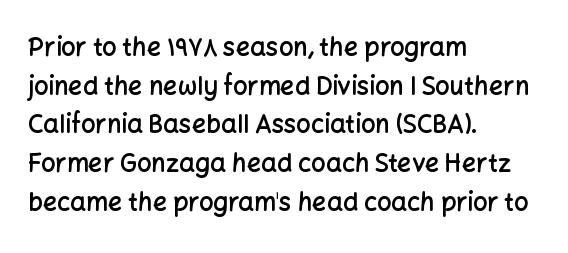
The image shows 25 px text type, upright; set left-aligned, normal line spacing (1.55x), normal letter spacing, not underlined.
